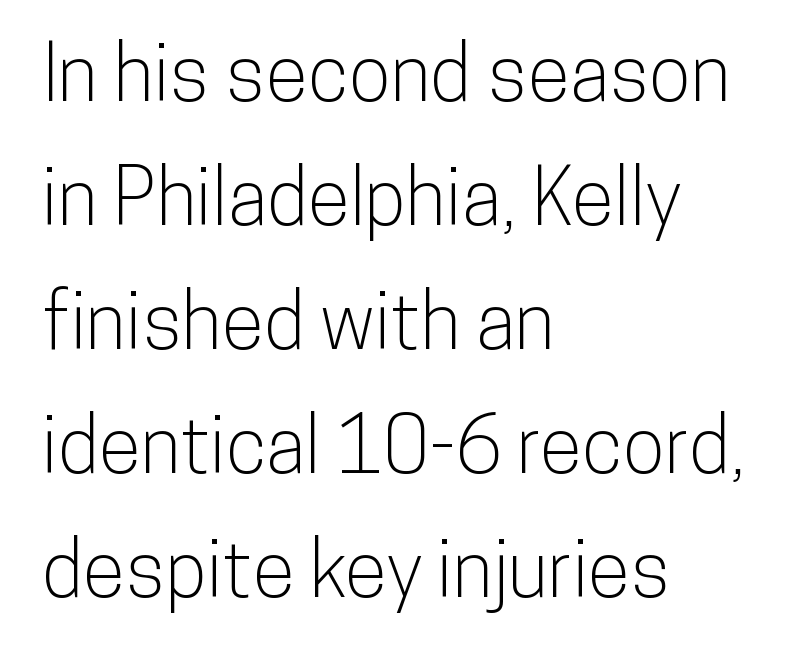
The face used here is proportionally spaced, like ordinary book or web type. If you measured baseline to baseline, you'd find a middling distance. No extra tracking has been applied to these lines. In CSS terms this would be text-align: left. You can tell from the bare stems that sans-serif type was used.
